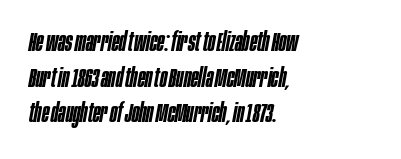
Rule under the text: the space is simply empty. A somewhat darkened texture: the type is semibold rather than bold. The typography opts for an oblique posture over an upright one. The line texture is even and compact thanks to regular tracking. Notice how the passage keeps a crisp vertical edge on the left only. These lines sit exactly where default settings would place them.
